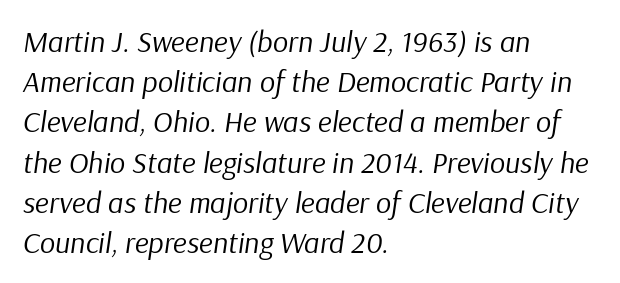
Q: Is the text bold? A: No.
Q: Is the text italic (slanted)? A: Yes, it leans right by about 9 degrees.
Q: Is the text underlined? A: No.
Q: How is the paragraph aligned? A: Left-aligned.
Q: Is the spacing between letters normal or unusually wide? A: Normal.
Q: Is the spacing between lines tight, normal or loose? A: Normal.
Q: Width (condensed, normal, or wide)? A: Normal.
Q: Stroke contrast? A: Low.
Q: x-height? A: Medium.
Q: Monospaced? A: No.
